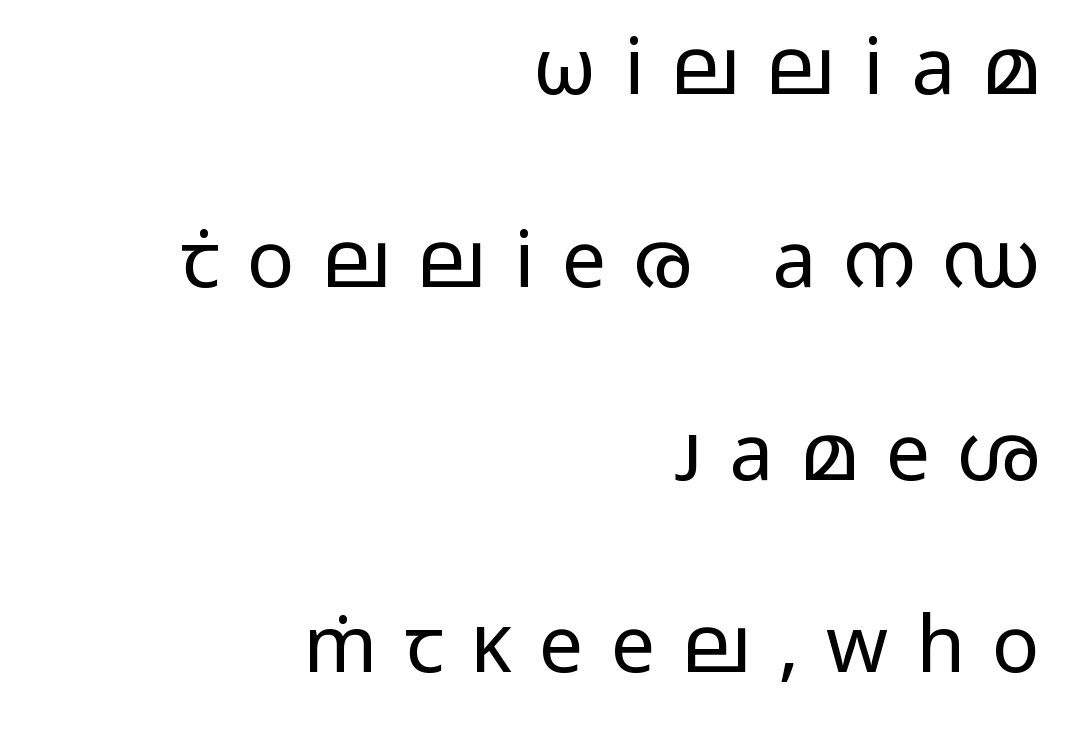
{"serif": "no", "italic": "no", "bold": "no", "weight": "regular", "width": "wide", "stroke_contrast": "low", "x_height": "medium", "monospaced": "no", "underline": "no", "align": "right", "line_spacing": "loose", "line_spacing_ratio": 2.44, "letter_spacing": "wide", "letter_spacing_em": 0.35, "glyph_px": 79}
